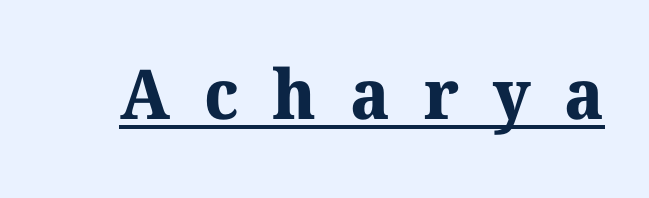
Q: Is the text bold? A: Yes.
Q: Is the typeface a serif or a sans-serif typeface? A: Serif.
Q: Is the text underlined? A: Yes.
Q: Is the spacing between letters normal or unusually wide? A: Unusually wide.
Q: Width (condensed, normal, or wide)? A: Normal.
Q: Stroke contrast? A: Medium.
Q: x-height? A: Medium.
Q: Monospaced? A: No.
